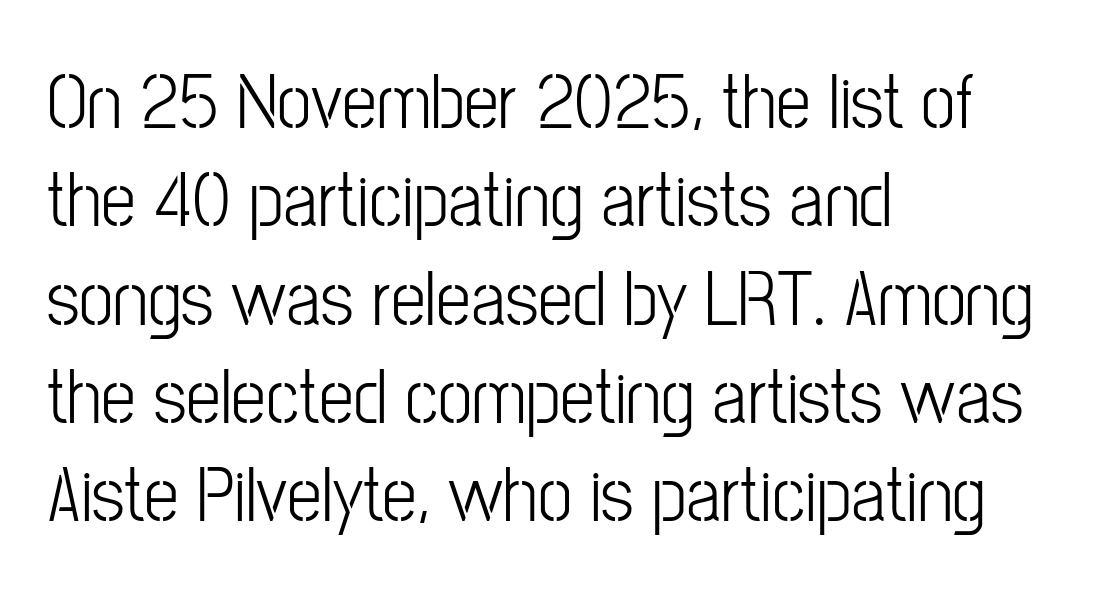
{"serif": "no", "italic": "no", "bold": "no", "weight": "light", "width": "condensed", "stroke_contrast": "low", "x_height": "medium", "monospaced": "no", "underline": "no", "align": "left", "line_spacing": "normal", "line_spacing_ratio": 1.26, "letter_spacing": "normal", "letter_spacing_em": 0.0, "glyph_px": 78}
